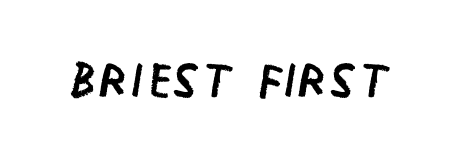
Q: Is the text bold? A: No.
Q: Is the typeface a serif or a sans-serif typeface? A: Sans-serif.
Q: Is the text underlined? A: No.
Q: Is the spacing between letters normal or unusually wide? A: Normal.
Q: Width (condensed, normal, or wide)? A: Condensed.
Q: Stroke contrast? A: Low.
Q: x-height? A: Large.
Q: Monospaced? A: No.
